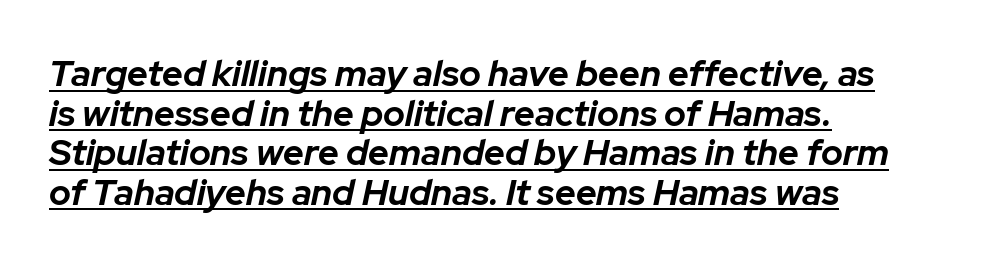
The image shows 36 px bold type, italic (leaning right); set left-aligned, tight line spacing (1.1x), normal letter spacing, underlined; low stroke contrast and a medium x-height.
